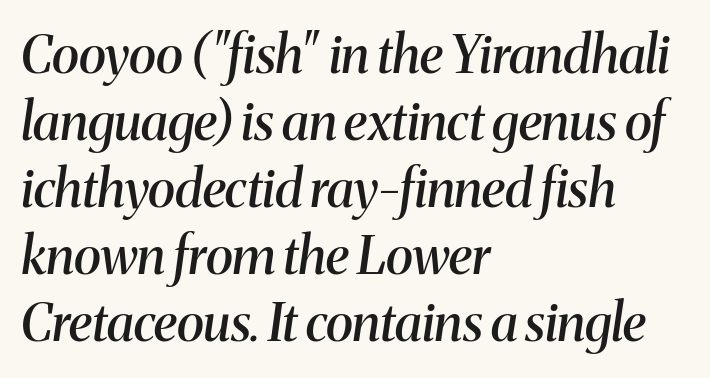
Q: Is the text bold? A: Semi-bold.
Q: Is the text italic (slanted)? A: Yes, it leans right by about 8 degrees.
Q: Is the typeface a serif or a sans-serif typeface? A: Serif.
Q: Is the text underlined? A: No.
Q: How is the paragraph aligned? A: Left-aligned.
Q: Is the spacing between letters normal or unusually wide? A: Normal.
Q: Is the spacing between lines tight, normal or loose? A: Normal.
Q: Width (condensed, normal, or wide)? A: Normal.
Q: Stroke contrast? A: Medium.
Q: x-height? A: Medium.
Q: Monospaced? A: No.
